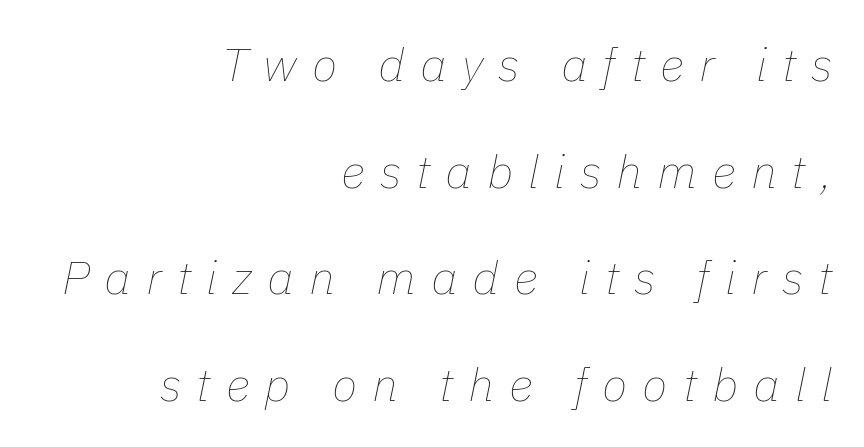
Q: Is the text bold? A: No.
Q: Is the text italic (slanted)? A: Yes, it leans right by about 11 degrees.
Q: Is the text underlined? A: No.
Q: How is the paragraph aligned? A: Right-aligned.
Q: Is the spacing between letters normal or unusually wide? A: Unusually wide.
Q: Is the spacing between lines tight, normal or loose? A: Loose.
Q: Width (condensed, normal, or wide)? A: Normal.
Q: Stroke contrast? A: Low.
Q: x-height? A: Medium.
Q: Monospaced? A: No.
